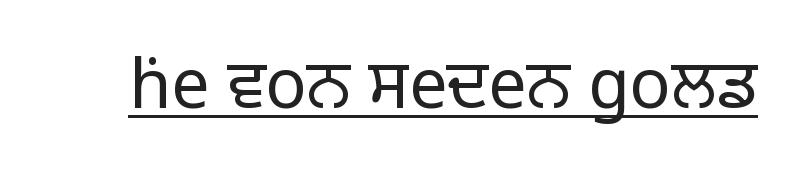
The passage shown has conventional tracking throughout. Ordinary non-slanted type is in use. Serif or sans? Sans — the stroke terminals are bare. Each letter keeps its own natural width here, so spacing adapts to shape. Is there an underline? Yes — a line sits under the letters. The strokes are not fattened; the text isn't bold.
